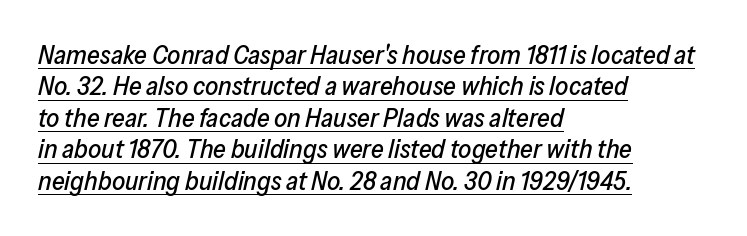
This sample carries an underscore along the baseline area. In terms of letterspacing, this is plain default setting. Slanted lettering throughout. Which margin do the lines hug? The left one — the right edge is uneven.
